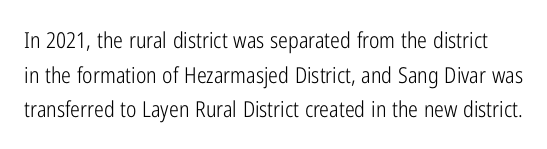
{"italic": "no", "bold": "no", "underline": "no", "line_spacing": "normal", "line_spacing_ratio": 1.57, "letter_spacing": "normal", "letter_spacing_em": 0.0, "glyph_px": 22}
